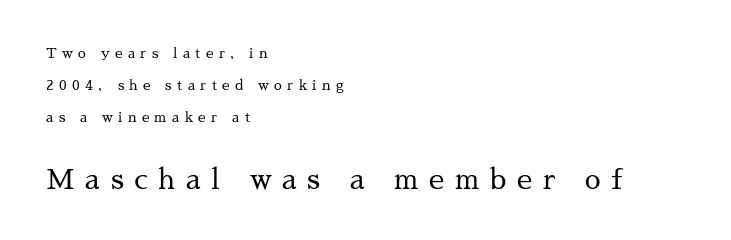
Someone cranked the tracking dial way up on this one. Visually, the bottom section dominates because its glyphs are scaled up. Do the characters align in a grid? No, the font is proportional. Is there any slant? The stems are plumb.
